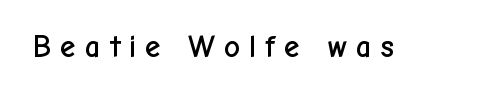
{"serif": "no", "italic": "no", "width": "normal", "stroke_contrast": "low", "x_height": "medium", "monospaced": "no", "underline": "no", "letter_spacing": "wide", "letter_spacing_em": 0.25, "glyph_px": 31}
